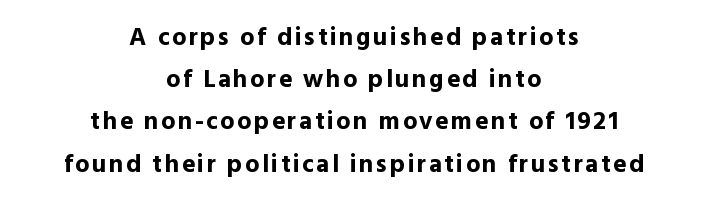
Students, this is bold: see how much ink each stroke carries. Unlike italic type, these characters show no tilt at all. Reading down the column, the eye jumps a familiar distance to each next line. The area under the type is left untouched.
